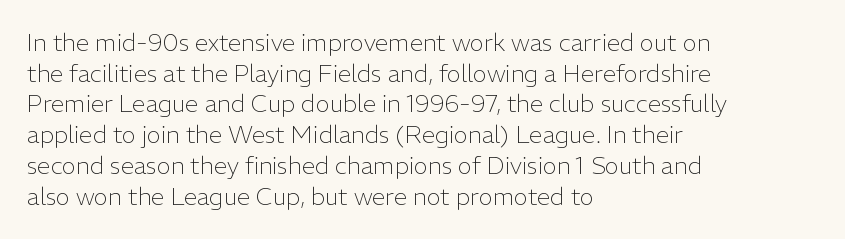
Q: Is the text bold? A: No.
Q: Is the text italic (slanted)? A: No, it is upright.
Q: Is the text underlined? A: No.
Q: How is the paragraph aligned? A: Left-aligned.
Q: Is the spacing between letters normal or unusually wide? A: Normal.
Q: Is the spacing between lines tight, normal or loose? A: Normal.
